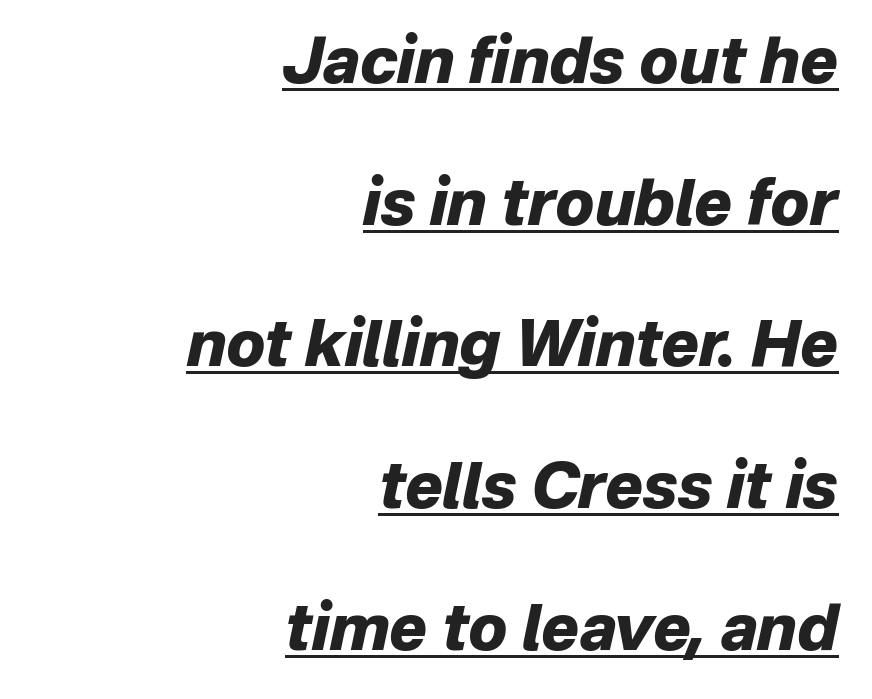
Q: Is the text bold? A: Yes.
Q: Is the text italic (slanted)? A: Yes, it leans right by about 12 degrees.
Q: Is the text underlined? A: Yes.
Q: How is the paragraph aligned? A: Right-aligned.
Q: Is the spacing between letters normal or unusually wide? A: Normal.
Q: Is the spacing between lines tight, normal or loose? A: Loose.
Q: Width (condensed, normal, or wide)? A: Normal.
Q: Stroke contrast? A: Low.
Q: x-height? A: Medium.
Q: Monospaced? A: No.
